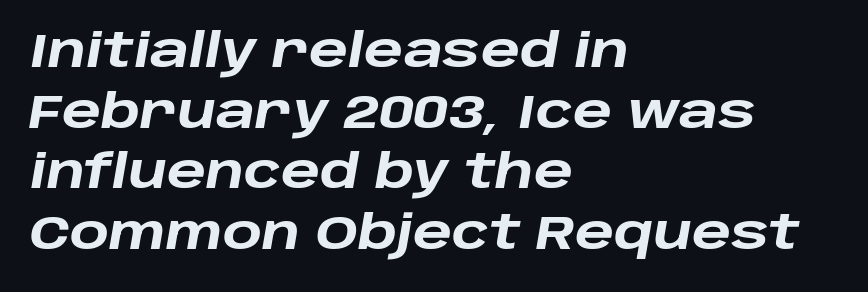
A typesetter would call this proportional, since set widths differ per character. The rag falls on the right side of this text block. Characters are canted at an angle relative to the baseline's perpendicular. A full-strength bold gives these letters their thick strokes. Each row of text sits above clean, open space. If you measured baseline to baseline, you'd find a middling distance.
